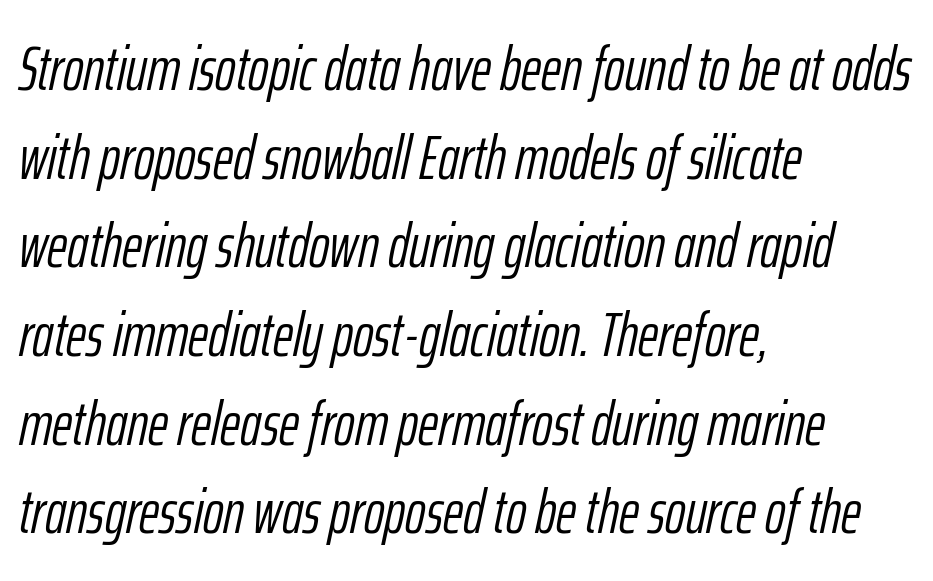
Q: Is the text bold? A: No.
Q: Is the text italic (slanted)? A: Yes, it leans right by about 12 degrees.
Q: Is the text underlined? A: No.
Q: How is the paragraph aligned? A: Left-aligned.
Q: Is the spacing between letters normal or unusually wide? A: Normal.
Q: Is the spacing between lines tight, normal or loose? A: Normal.
Q: Width (condensed, normal, or wide)? A: Condensed.
Q: Stroke contrast? A: Low.
Q: x-height? A: Medium.
Q: Monospaced? A: No.
